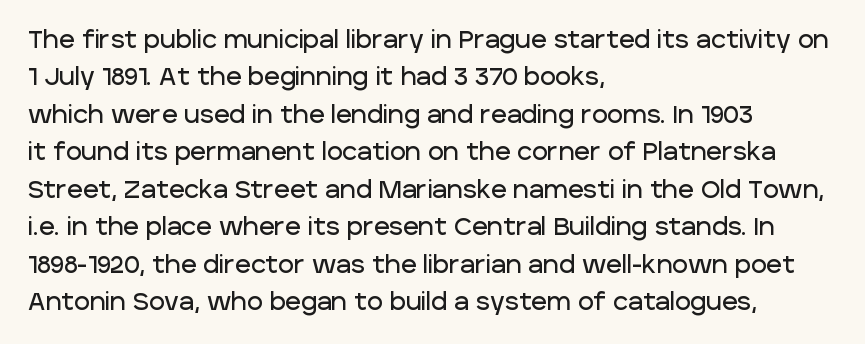
The image shows 24 px text type, upright; set left-aligned, normal line spacing (1.56x), normal letter spacing, not underlined.
